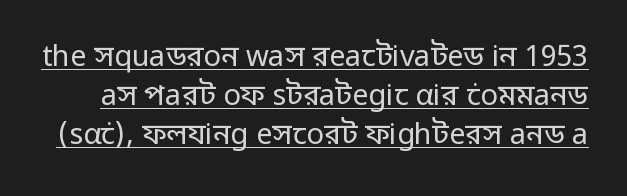
Q: Is the text bold? A: No.
Q: Is the text italic (slanted)? A: No, it is upright.
Q: Is the typeface a serif or a sans-serif typeface? A: Sans-serif.
Q: Is the text underlined? A: Yes.
Q: Is the spacing between letters normal or unusually wide? A: Normal.
Q: Is the spacing between lines tight, normal or loose? A: Normal.
Q: Width (condensed, normal, or wide)? A: Normal.
Q: Stroke contrast? A: Low.
Q: x-height? A: Medium.
Q: Monospaced? A: No.
